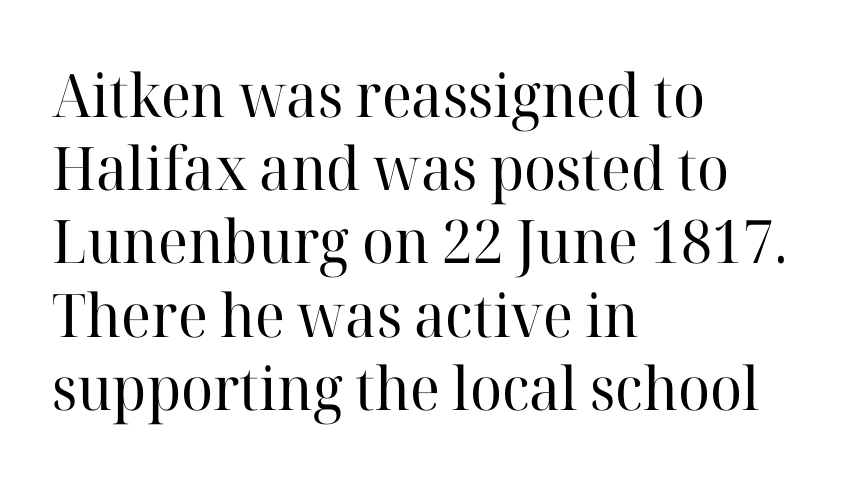
Q: Is the text bold? A: No.
Q: Is the text italic (slanted)? A: No, it is upright.
Q: Is the typeface a serif or a sans-serif typeface? A: Serif.
Q: Is the text underlined? A: No.
Q: How is the paragraph aligned? A: Left-aligned.
Q: Is the spacing between letters normal or unusually wide? A: Normal.
Q: Width (condensed, normal, or wide)? A: Normal.
Q: Stroke contrast? A: High.
Q: x-height? A: Medium.
Q: Monospaced? A: No.
